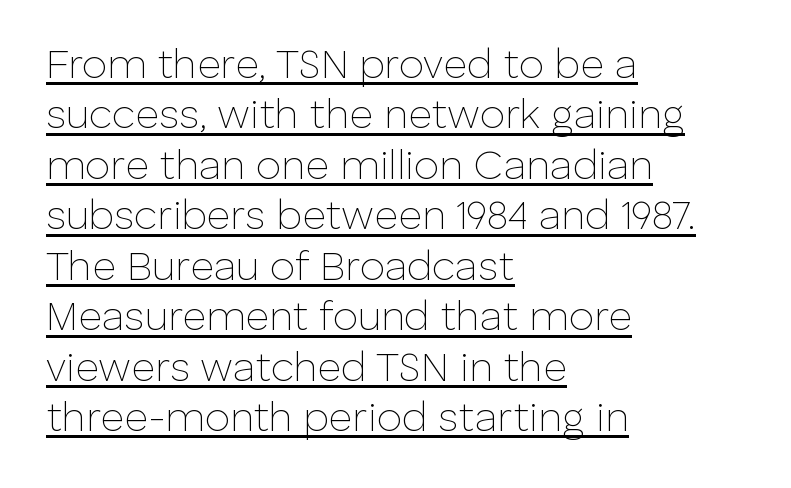
Stem width sits at or under what a default text font uses. Beneath each row of characters lies a ruled line. You could not count columns in this text — the font is proportionally spaced. Nobody touched the tracking dial on this one. Stroke terminals: plain, sans-serif. The font's upright variant was chosen for this text.
